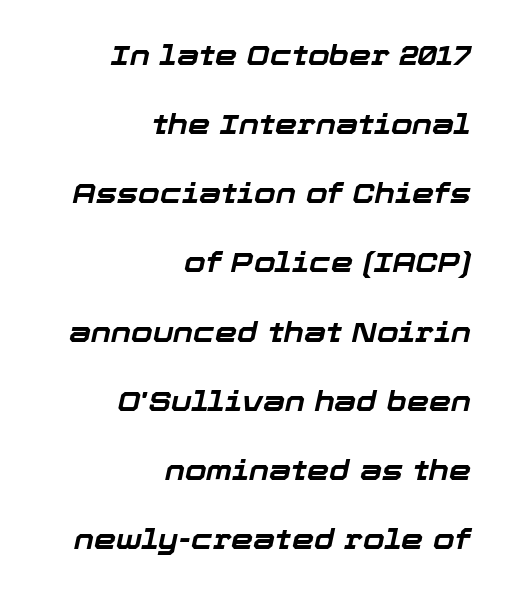
Q: Is the text bold? A: Yes.
Q: Is the text italic (slanted)? A: Yes, it leans right by about 12 degrees.
Q: Is the text underlined? A: No.
Q: How is the paragraph aligned? A: Right-aligned.
Q: Is the spacing between letters normal or unusually wide? A: Normal.
Q: Is the spacing between lines tight, normal or loose? A: Loose.
Q: Width (condensed, normal, or wide)? A: Normal.
Q: Stroke contrast? A: Low.
Q: x-height? A: Medium.
Q: Monospaced? A: No.
